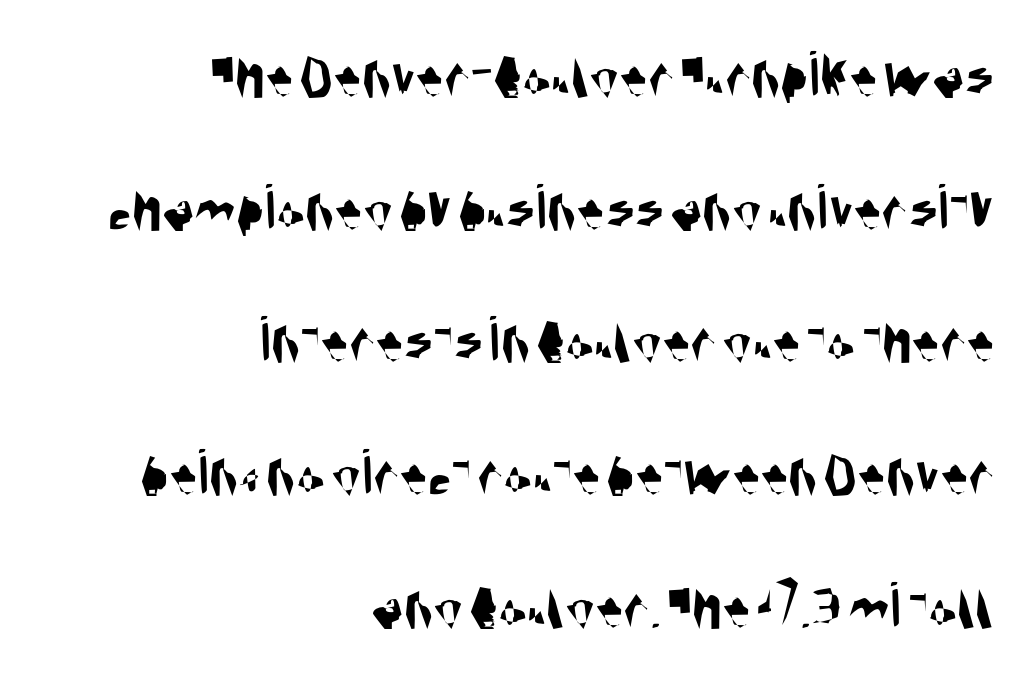
Q: Is the typeface a serif or a sans-serif typeface? A: Sans-serif.
Q: Is the text underlined? A: No.
Q: How is the paragraph aligned? A: Right-aligned.
Q: Is the spacing between letters normal or unusually wide? A: Normal.
Q: Is the spacing between lines tight, normal or loose? A: Loose.
Q: Width (condensed, normal, or wide)? A: Condensed.
Q: Stroke contrast? A: Medium.
Q: x-height? A: Large.
Q: Monospaced? A: No.
